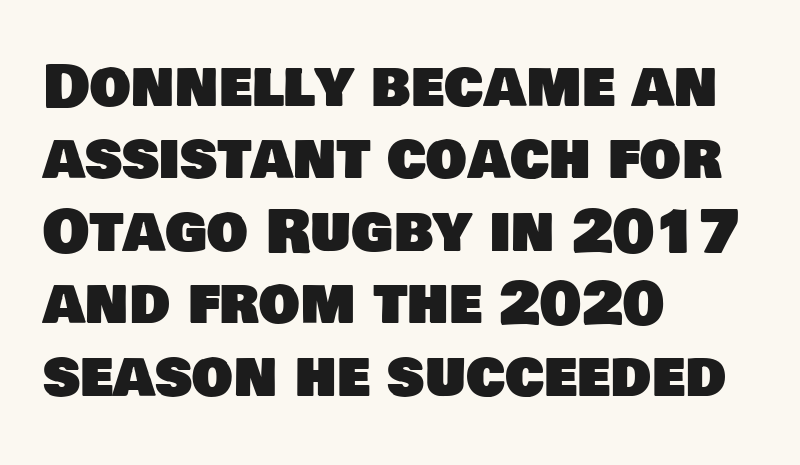
Q: Is the typeface a serif or a sans-serif typeface? A: Sans-serif.
Q: Is the text underlined? A: No.
Q: How is the paragraph aligned? A: Left-aligned.
Q: Is the spacing between letters normal or unusually wide? A: Normal.
Q: Is the spacing between lines tight, normal or loose? A: Normal.
Q: Width (condensed, normal, or wide)? A: Normal.
Q: Stroke contrast? A: Low.
Q: x-height? A: Large.
Q: Monospaced? A: No.
